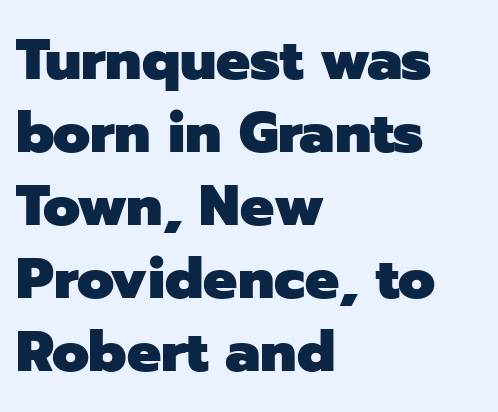
Q: Is the text bold? A: Yes.
Q: Is the text italic (slanted)? A: No, it is upright.
Q: Is the typeface a serif or a sans-serif typeface? A: Sans-serif.
Q: Is the text underlined? A: No.
Q: How is the paragraph aligned? A: Left-aligned.
Q: Is the spacing between letters normal or unusually wide? A: Normal.
Q: Is the spacing between lines tight, normal or loose? A: Normal.
Q: Width (condensed, normal, or wide)? A: Normal.
Q: Stroke contrast? A: Low.
Q: x-height? A: Medium.
Q: Monospaced? A: No.
